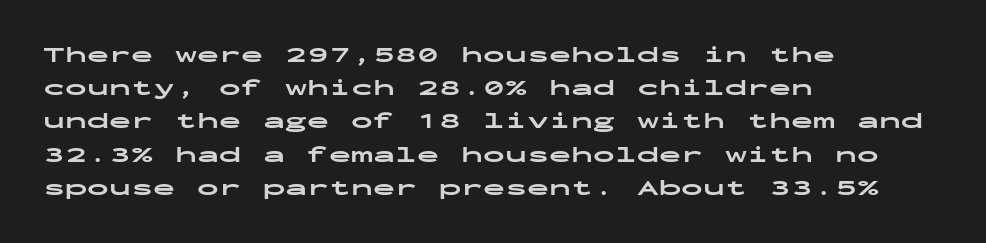
The image shows 22 px bold type, upright; set left-aligned, normal line spacing (1.51x), normal letter spacing, not underlined.
